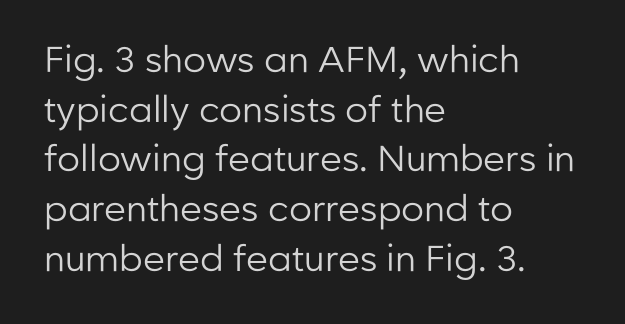
Looks like regular typesetting: each glyph gets only the width it needs. Spacing between characters is what you'd get straight out of the box. Notice how the passage keeps a crisp vertical edge on the left only. Stroke mass is kept to a normal reading level or below. If you measured baseline to baseline, you'd find a middling distance.
